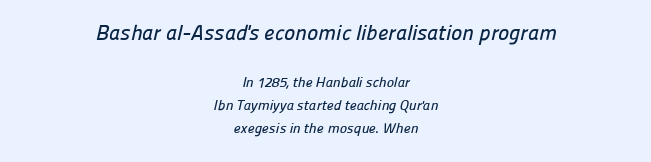
Q: Is the text underlined? A: No.
Q: How is the paragraph aligned? A: Centered.
Q: Is the spacing between letters normal or unusually wide? A: Normal.
Q: Is the spacing between lines tight, normal or loose? A: Normal.
Q: Which block of text is set in a larger size, the first (top) or the second (bottom)? A: The first (top) one.
